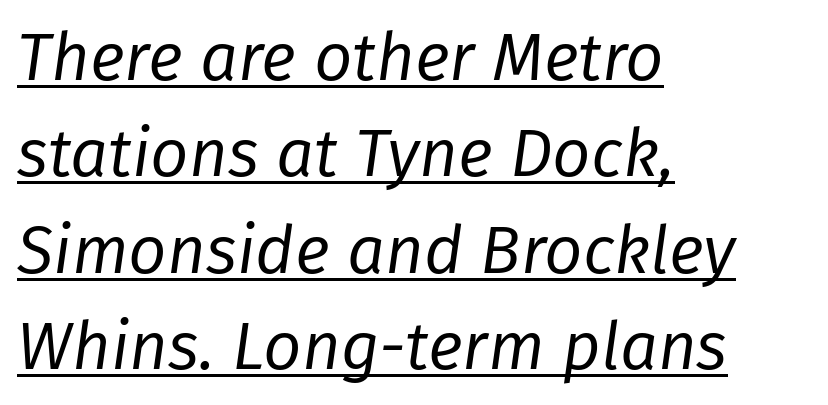
Q: Is the text bold? A: No.
Q: Is the text italic (slanted)? A: Yes, it leans right by about 8 degrees.
Q: Is the text underlined? A: Yes.
Q: How is the paragraph aligned? A: Left-aligned.
Q: Is the spacing between letters normal or unusually wide? A: Normal.
Q: Is the spacing between lines tight, normal or loose? A: Normal.
Q: Width (condensed, normal, or wide)? A: Normal.
Q: Stroke contrast? A: Low.
Q: x-height? A: Medium.
Q: Monospaced? A: No.
